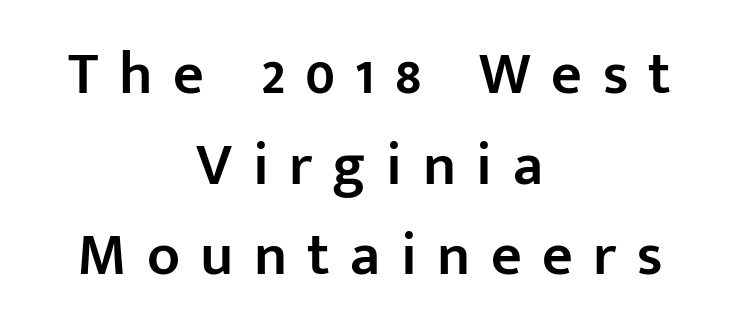
The image shows 60 px semibold sans-serif type, upright; set centered, normal line spacing (1.51x), unusually wide letter spacing (+0.34 em), not underlined; low stroke contrast and a medium x-height.
